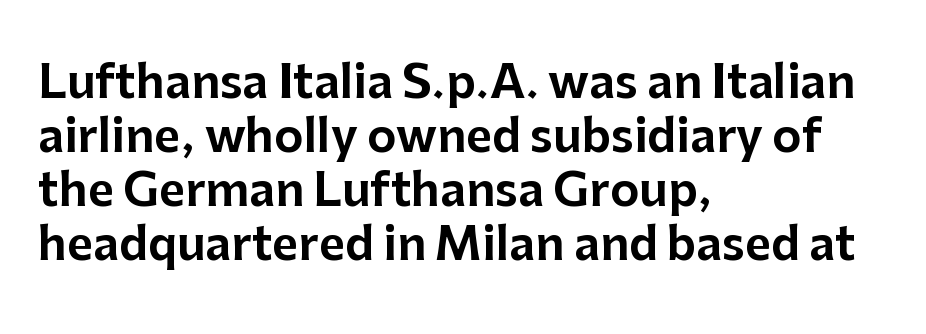
Underlining? Definitely not there. The ragged edge is on the right, which tells us the setting is flush left. The letters advance in unequal steps, a hallmark of proportional type. Tall strokes in this sample are plumb rather than angled.
